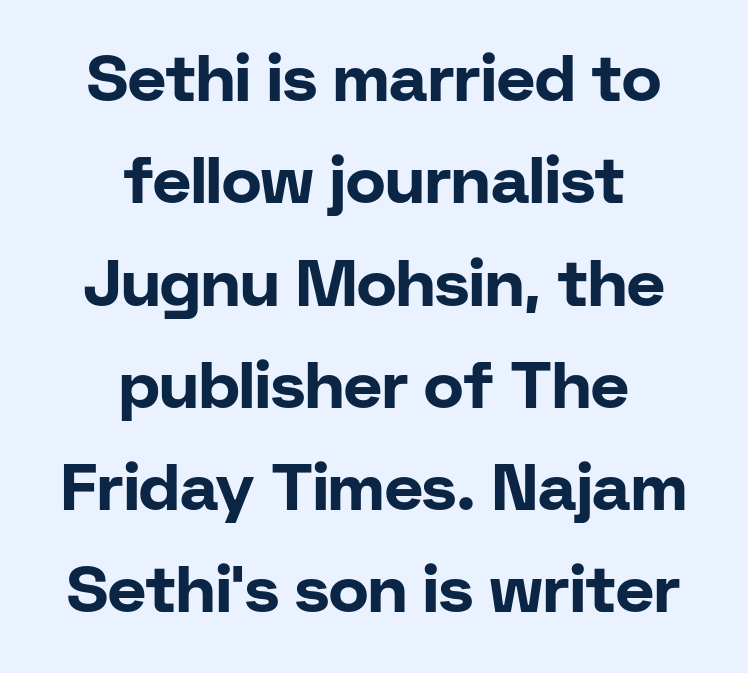
Q: Is the text bold? A: Yes.
Q: Is the text italic (slanted)? A: No, it is upright.
Q: Is the typeface a serif or a sans-serif typeface? A: Sans-serif.
Q: Is the text underlined? A: No.
Q: How is the paragraph aligned? A: Centered.
Q: Is the spacing between letters normal or unusually wide? A: Normal.
Q: Is the spacing between lines tight, normal or loose? A: Normal.
Q: Width (condensed, normal, or wide)? A: Normal.
Q: Stroke contrast? A: Low.
Q: x-height? A: Medium.
Q: Monospaced? A: No.
